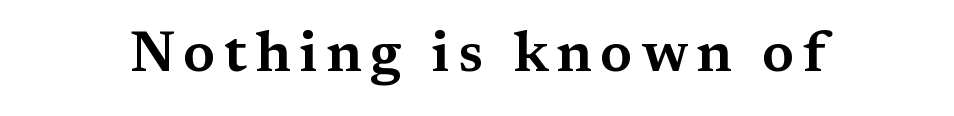
{"serif": "yes", "italic": "no", "width": "wide", "stroke_contrast": "medium", "x_height": "medium", "monospaced": "no", "underline": "no", "glyph_px": 57}
